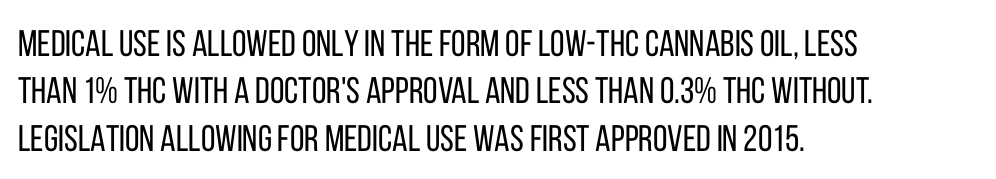
The image shows 37 px regular-weight, condensed sans-serif type, upright; set left-aligned, normal line spacing (1.28x), normal letter spacing, not underlined; low stroke contrast and a large x-height.
